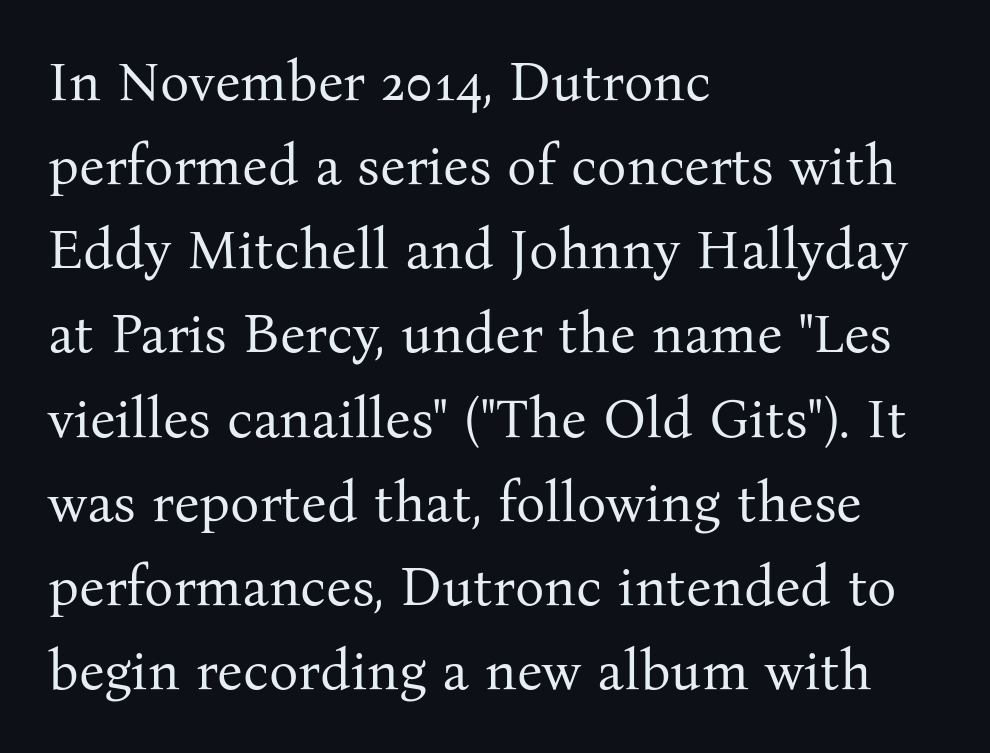
{"serif": "yes", "italic": "no", "bold": "no", "weight": "regular", "width": "normal", "stroke_contrast": "medium", "x_height": "medium", "monospaced": "no", "underline": "no", "align": "left", "line_spacing": "normal", "line_spacing_ratio": 1.53, "letter_spacing": "normal", "letter_spacing_em": 0.0, "glyph_px": 55}
